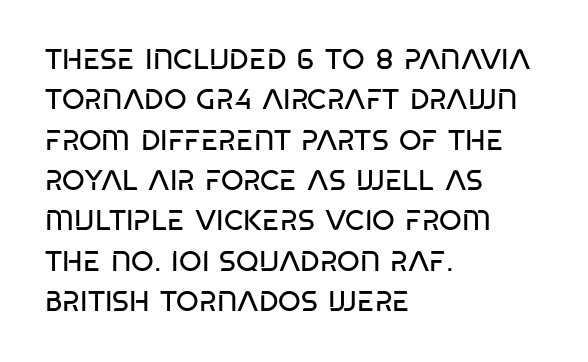
Q: Is the text bold? A: No.
Q: Is the typeface a serif or a sans-serif typeface? A: Sans-serif.
Q: Is the text underlined? A: No.
Q: How is the paragraph aligned? A: Left-aligned.
Q: Is the spacing between letters normal or unusually wide? A: Normal.
Q: Is the spacing between lines tight, normal or loose? A: Normal.
Q: Width (condensed, normal, or wide)? A: Condensed.
Q: Stroke contrast? A: Low.
Q: x-height? A: Large.
Q: Monospaced? A: No.
